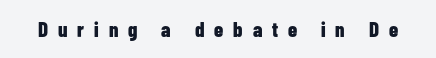
Q: Is the text bold? A: Yes.
Q: Is the text italic (slanted)? A: No, it is upright.
Q: Is the text underlined? A: No.
Q: Is the spacing between letters normal or unusually wide? A: Unusually wide.
